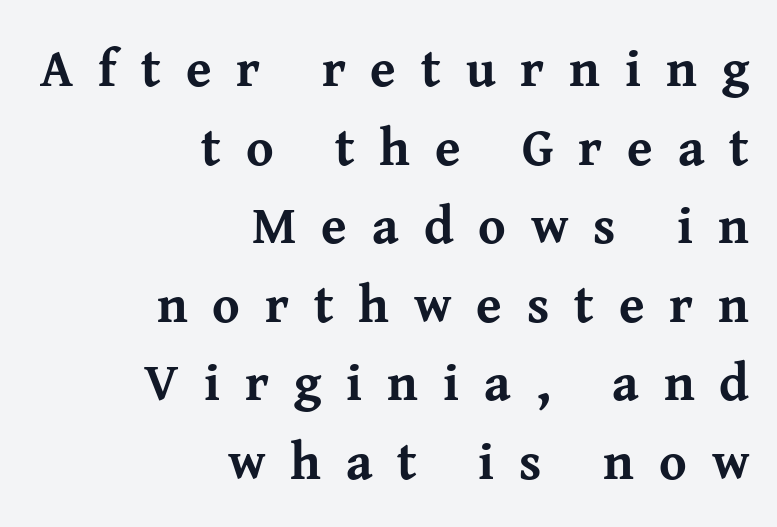
Spacing between characters has been opened up far beyond the box default. The letters are bold, with thick, heavy strokes. Line endings align vertically; line beginnings do not. A typesetter would call this proportional, since set widths differ per character. Underline: absent.
